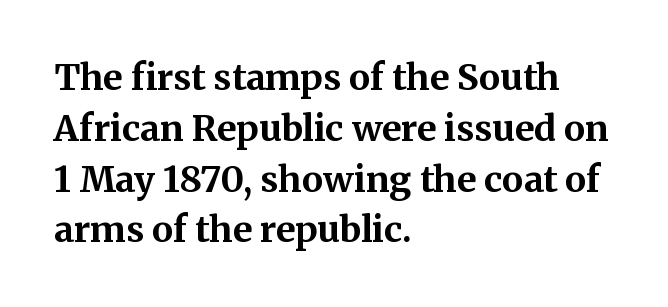
The letters stand upright; this is a roman face. Here the glyphs are tracked normally, forming tight word shapes. If you drew a ruler down the left edge, every line would touch it. I'd call this a serif setting — the letters wear small feet.
